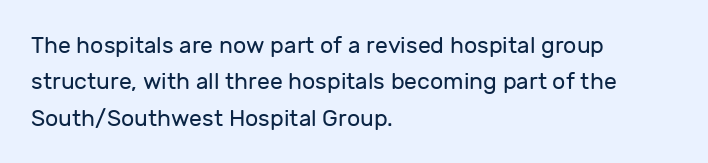
Compared with typical paragraphs, the rows here are spaced about the same. The letterforms sit at book weight or below. Ascenders rise straight up at ninety degrees. The lines are quadded left. Check the space under the baseline: it is left empty. Tracking value appears to be zero — textbook default spacing.
